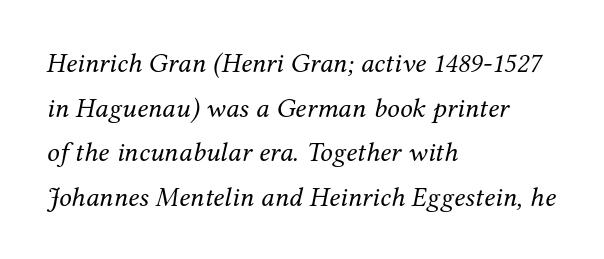
Q: Is the text bold? A: No.
Q: Is the text italic (slanted)? A: Yes, it leans right by about 12 degrees.
Q: Is the typeface a serif or a sans-serif typeface? A: Serif.
Q: Is the text underlined? A: No.
Q: How is the paragraph aligned? A: Left-aligned.
Q: Is the spacing between letters normal or unusually wide? A: Normal.
Q: Is the spacing between lines tight, normal or loose? A: Normal.
Q: Width (condensed, normal, or wide)? A: Normal.
Q: Stroke contrast? A: Medium.
Q: x-height? A: Medium.
Q: Monospaced? A: No.
